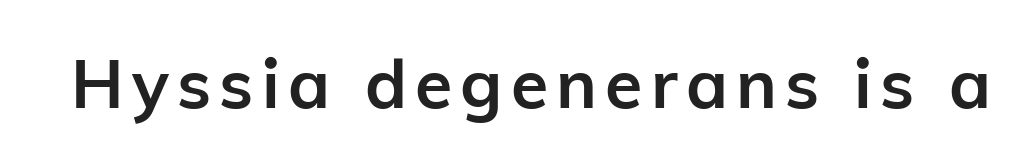
The image shows 68 px semibold sans-serif type, upright; set not underlined; low stroke contrast and a medium x-height.
